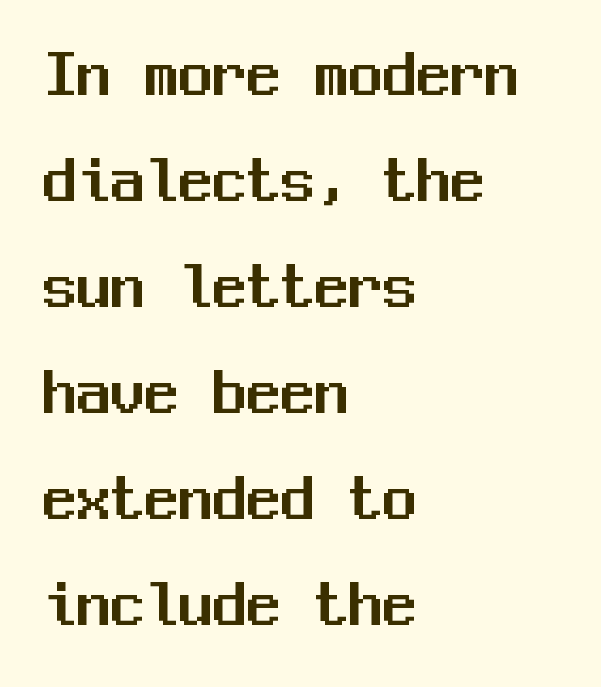
Caption: standard tracking, unaltered. Caption: multi-line text, flush left, ragged right. Typographically, this falls in the sans-serif category. Monospaced: the letters line up in strict vertical columns.
